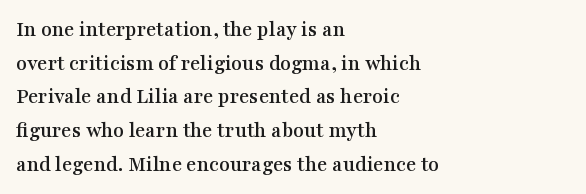
One glance says typical: line gaps are just what's usual. The letters stand upright; this is a roman face. The gap between lines stays unmarked. These lines keep a tight, regular rhythm from letter to letter. Casual observation: everything's shoved over to the left.
